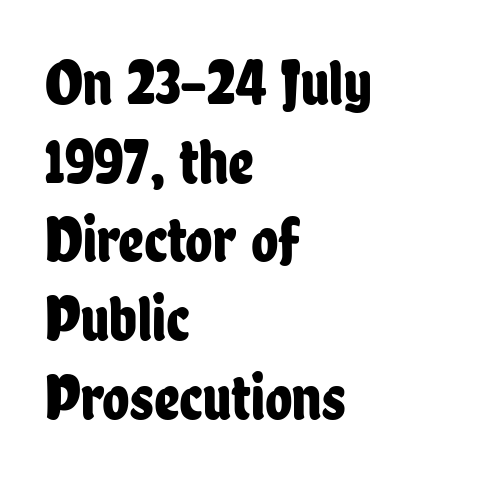
{"serif": "no", "italic": "no", "width": "condensed", "stroke_contrast": "low", "x_height": "medium", "monospaced": "no", "underline": "no", "align": "left", "line_spacing": "normal", "line_spacing_ratio": 1.25, "letter_spacing": "normal", "letter_spacing_em": 0.0, "glyph_px": 63}
